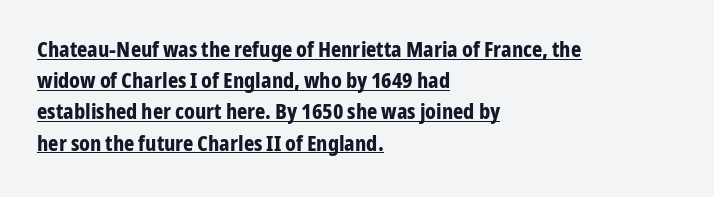
Q: Is the text bold? A: Yes.
Q: Is the text italic (slanted)? A: No, it is upright.
Q: Is the text underlined? A: Yes.
Q: How is the paragraph aligned? A: Left-aligned.
Q: Is the spacing between letters normal or unusually wide? A: Normal.
Q: Is the spacing between lines tight, normal or loose? A: Normal.
